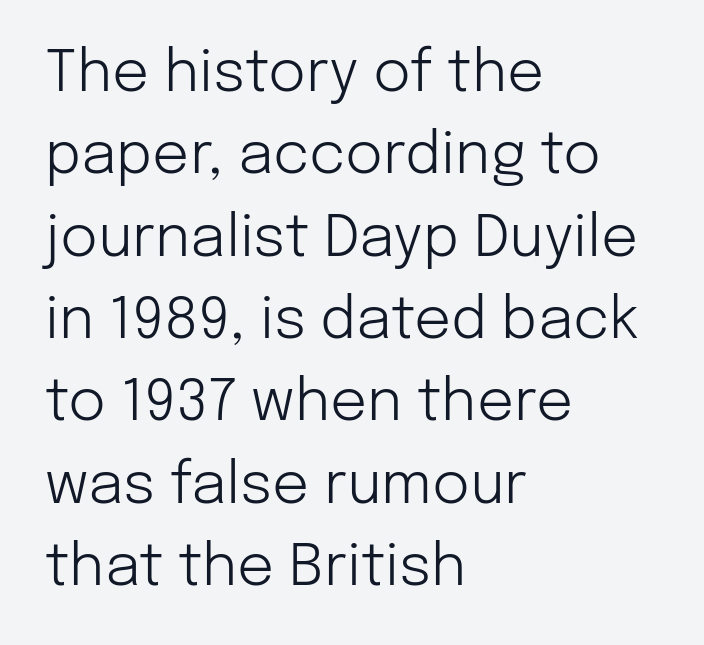
Q: Is the text bold? A: No.
Q: Is the text italic (slanted)? A: No, it is upright.
Q: Is the typeface a serif or a sans-serif typeface? A: Sans-serif.
Q: Is the text underlined? A: No.
Q: How is the paragraph aligned? A: Left-aligned.
Q: Is the spacing between letters normal or unusually wide? A: Normal.
Q: Is the spacing between lines tight, normal or loose? A: Normal.
Q: Width (condensed, normal, or wide)? A: Normal.
Q: Stroke contrast? A: Low.
Q: x-height? A: Medium.
Q: Monospaced? A: No.
